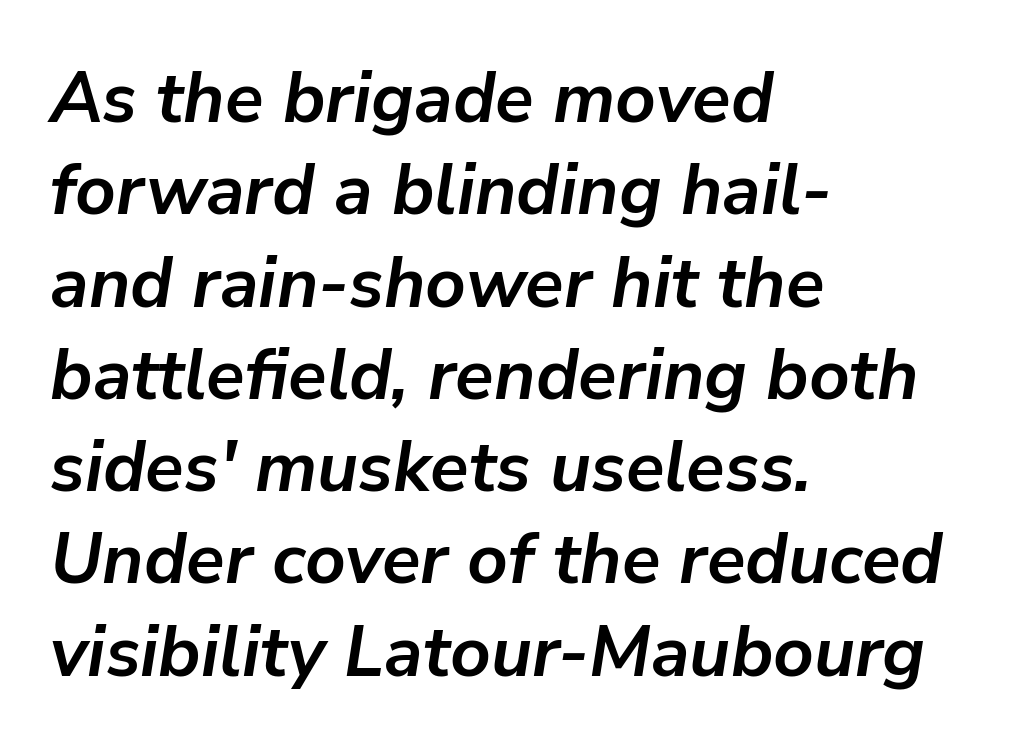
Q: Is the text bold? A: Yes.
Q: Is the text italic (slanted)? A: Yes, it leans right by about 9 degrees.
Q: Is the text underlined? A: No.
Q: How is the paragraph aligned? A: Left-aligned.
Q: Is the spacing between letters normal or unusually wide? A: Normal.
Q: Is the spacing between lines tight, normal or loose? A: Normal.
Q: Width (condensed, normal, or wide)? A: Normal.
Q: Stroke contrast? A: Low.
Q: x-height? A: Medium.
Q: Monospaced? A: No.
